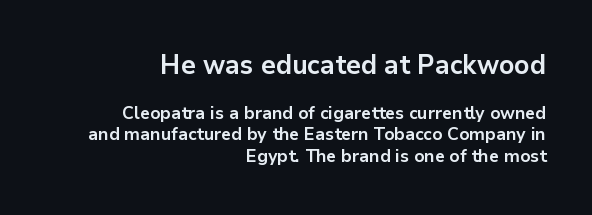
Letter spacing: default. The strokes are fattened all the way to bold. Between these two stacked blocks, the higher one wins on size. The baseline area is clear. A student would call this right alignment; a typographer would say flush right, rag left. Does the lettering tilt? It doesn't — this is upright.
